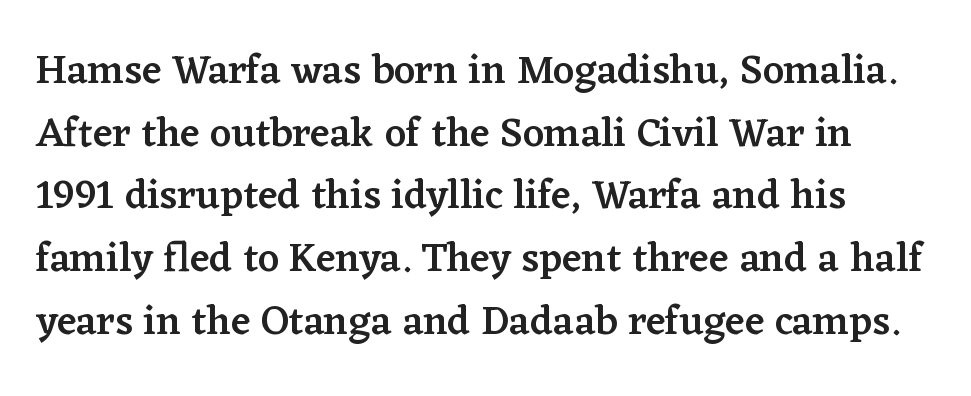
Q: Is the text bold? A: Semi-bold.
Q: Is the text italic (slanted)? A: No, it is upright.
Q: Is the typeface a serif or a sans-serif typeface? A: Serif.
Q: Is the text underlined? A: No.
Q: Is the spacing between letters normal or unusually wide? A: Normal.
Q: Is the spacing between lines tight, normal or loose? A: Normal.
Q: Width (condensed, normal, or wide)? A: Normal.
Q: Stroke contrast? A: Low.
Q: x-height? A: Medium.
Q: Monospaced? A: No.
